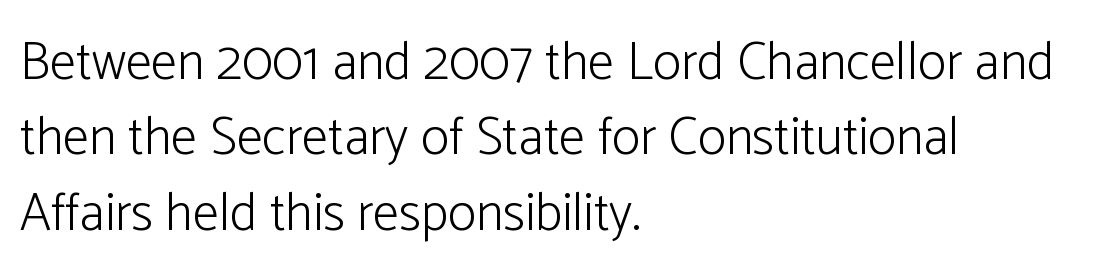
{"serif": "no", "italic": "no", "bold": "no", "weight": "light", "width": "normal", "stroke_contrast": "low", "x_height": "medium", "monospaced": "no", "underline": "no", "align": "left", "line_spacing": "normal", "line_spacing_ratio": 1.42, "letter_spacing": "normal", "letter_spacing_em": 0.0, "glyph_px": 53}
